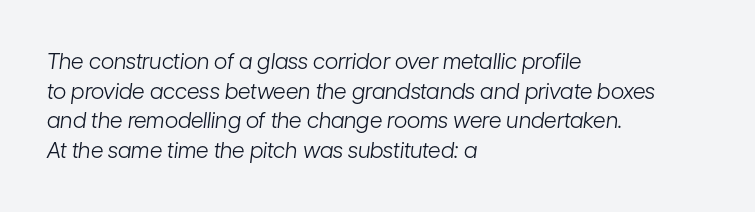
The image shows 22 px text type, italic (leaning right); set left-aligned, normal line spacing (1.35x), normal letter spacing, not underlined.
